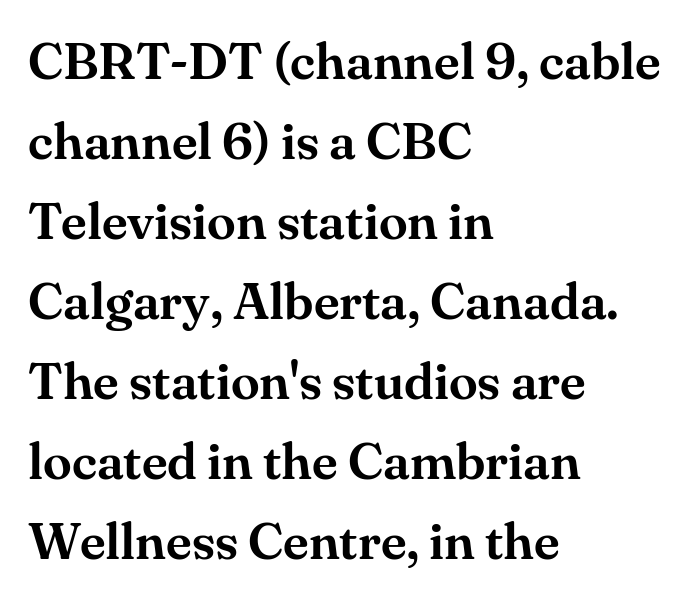
{"serif": "yes", "italic": "no", "width": "normal", "stroke_contrast": "medium", "x_height": "small", "monospaced": "no", "underline": "no", "align": "left", "line_spacing": "normal", "line_spacing_ratio": 1.54, "letter_spacing": "normal", "letter_spacing_em": 0.0, "glyph_px": 52}
